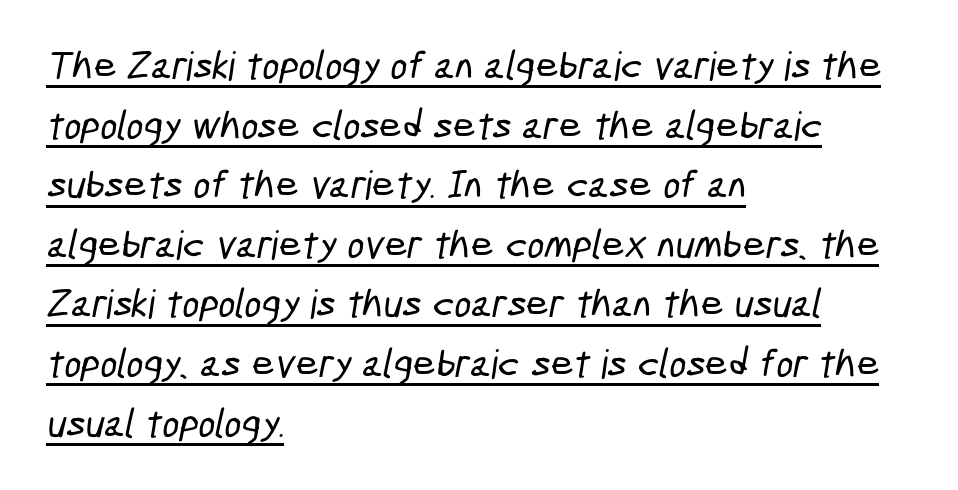
{"serif": "no", "width": "condensed", "stroke_contrast": "low", "x_height": "medium", "monospaced": "no", "underline": "yes", "align": "left", "line_spacing": "normal", "line_spacing_ratio": 1.49, "letter_spacing": "normal", "letter_spacing_em": 0.0, "glyph_px": 40}
